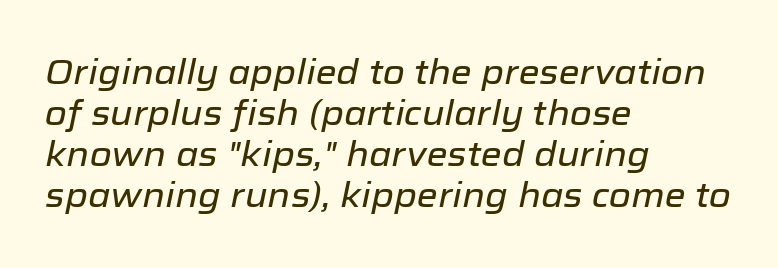
The image shows 34 px text type, italic (leaning right); set left-aligned, line spacing 1.21x, normal letter spacing, not underlined; low stroke contrast and a medium x-height.
